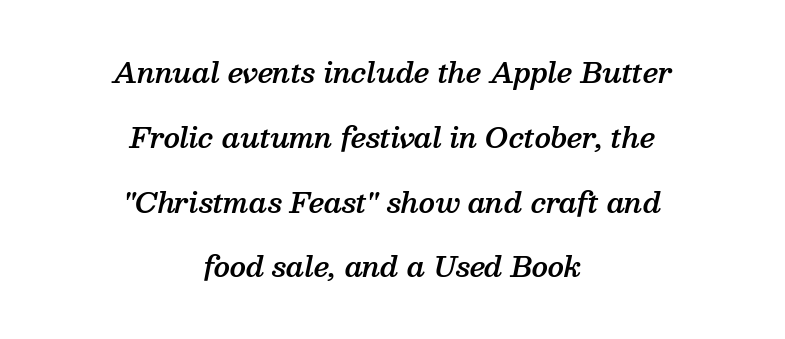
An italicized treatment has been applied to the whole sample. Each glyph is drawn with semibold strokes, heavier than normal yet not fully bold. If you measured baseline to baseline, you'd find a long distance. Decoration check: the copy has no underline. Here the glyphs are tracked normally, forming tight word shapes.
